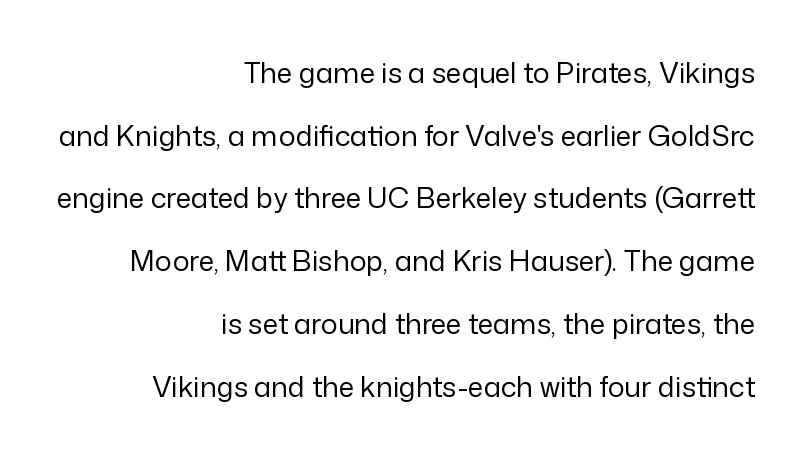
The image shows 28 px regular-weight sans-serif type, upright; set right-aligned, loose line spacing (2.24x), normal letter spacing, not underlined; low stroke contrast and a medium x-height.
